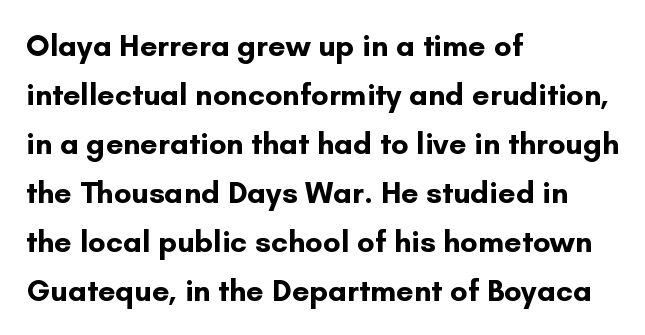
{"serif": "no", "italic": "no", "bold": "yes", "weight": "bold", "width": "normal", "stroke_contrast": "low", "x_height": "small", "monospaced": "no", "underline": "no", "align": "left", "line_spacing": "normal", "line_spacing_ratio": 1.58, "letter_spacing": "normal", "letter_spacing_em": 0.0, "glyph_px": 31}
